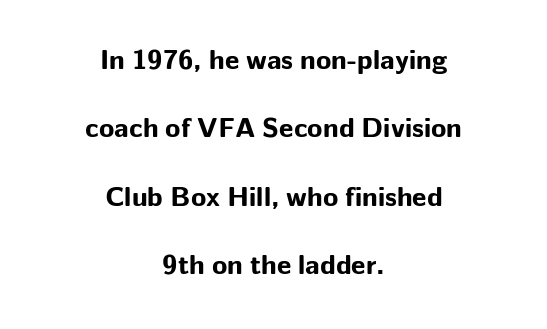
{"serif": "no", "italic": "no", "bold": "yes", "weight": "bold", "width": "normal", "stroke_contrast": "low", "x_height": "medium", "monospaced": "no", "underline": "no", "align": "center", "line_spacing": "loose", "line_spacing_ratio": 2.44, "letter_spacing": "normal", "letter_spacing_em": 0.0, "glyph_px": 28}
